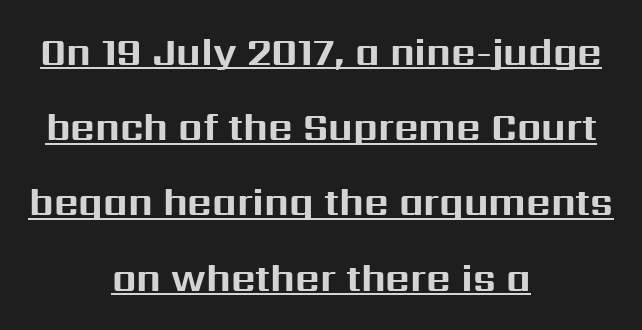
Look at the stroke-to-counter ratio: heavy, a bold. This sample carries an underscore along the baseline area. This is sans-serif lettering, the kind often seen on screens and signage. This is roman type, the default non-slanted kind. In terms of letterspacing, this is plain default setting. These lines stack symmetrically, like a column narrowing and widening about its center.
